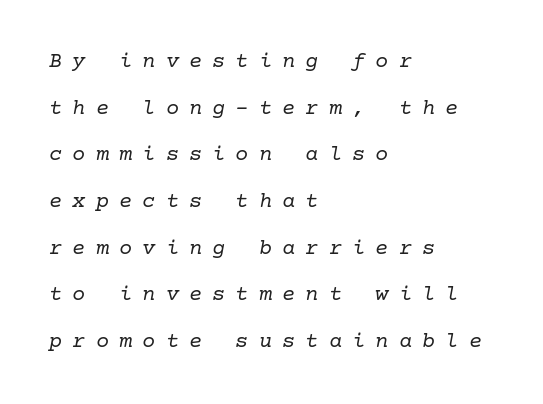
The image shows 22 px text type, italic (leaning right); set left-aligned, loose line spacing (2.12x), unusually wide letter spacing (+0.46 em), not underlined.
